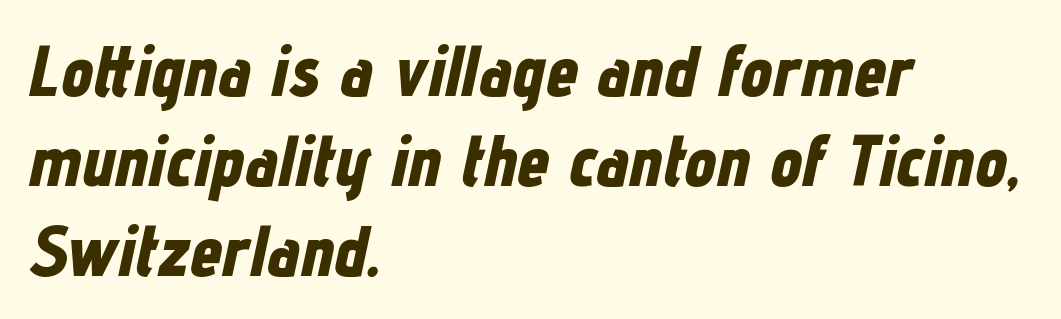
Each letter keeps its own natural width here, so spacing adapts to shape. Notice how the stems are inclined rather than vertical — that's the hallmark of italics. Standard letterfit; no display-style spreading of the glyphs. All the whitespace from short lines collects on the right. The words here are not underlined. Heavy, bold letterforms.
